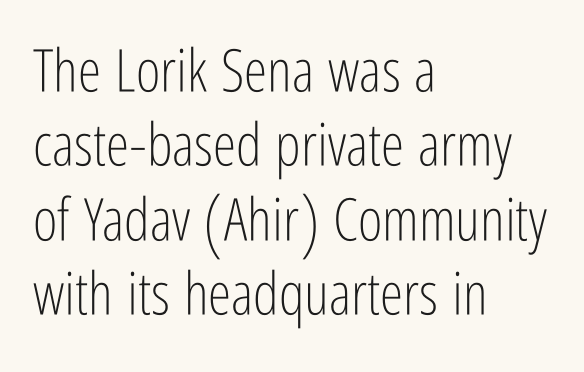
The image shows 59 px light, condensed sans-serif type, upright; set left-aligned, normal line spacing (1.26x), normal letter spacing, not underlined; low stroke contrast and a medium x-height.
